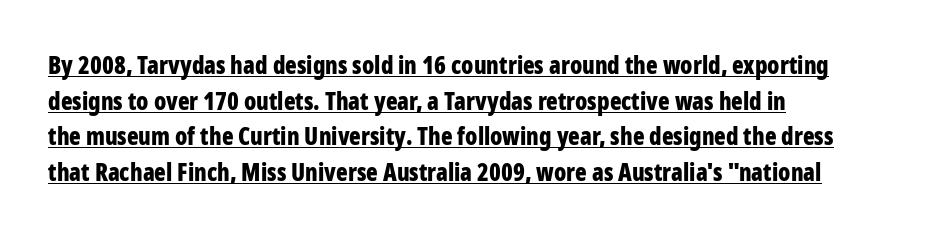
Q: Is the text bold? A: Yes.
Q: Is the text italic (slanted)? A: No, it is upright.
Q: Is the text underlined? A: Yes.
Q: How is the paragraph aligned? A: Left-aligned.
Q: Is the spacing between letters normal or unusually wide? A: Normal.
Q: Is the spacing between lines tight, normal or loose? A: Normal.
